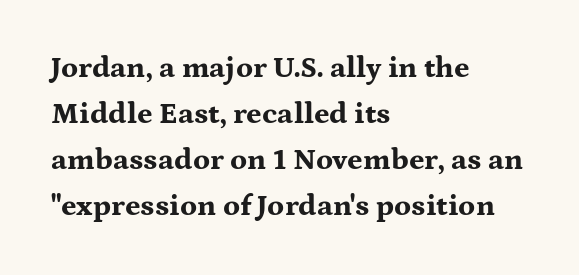
Classification — serif. Varying glyph widths throughout — classic text-font behaviour. Normally led — the rows are evenly, conventionally spaced. Where is the straight margin? On the left. The rendering uses a bold face; every stroke is thick and dark.
